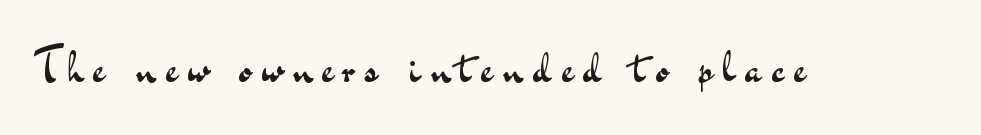
The image shows 45 px regular-weight, wide sans-serif type; set unusually wide letter spacing (+0.23 em), not underlined; medium stroke contrast and a small x-height.
